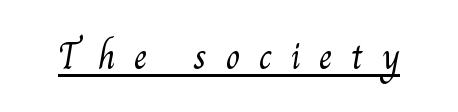
The sample's only ornament is a line tracing under the words. Inter-character spacing is expanded well beyond the font's built-in metrics. A typesetter would call this proportional, since set widths differ per character. The typeface chosen for these lines features serifs. Weight: regular or lighter.
